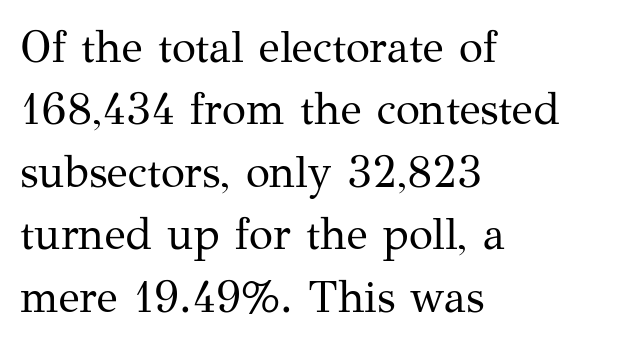
The image shows 44 px regular-weight serif type, upright; set left-aligned, normal line spacing (1.42x), normal letter spacing, not underlined; medium stroke contrast and a medium x-height.
